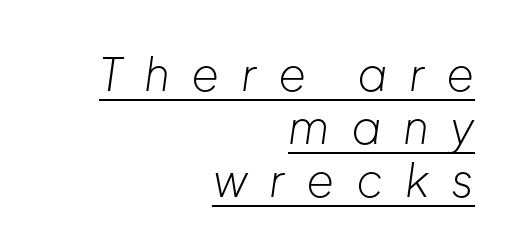
Q: Is the text bold? A: No.
Q: Is the text italic (slanted)? A: Yes, it leans right by about 8 degrees.
Q: Is the text underlined? A: Yes.
Q: How is the paragraph aligned? A: Right-aligned.
Q: Is the spacing between letters normal or unusually wide? A: Unusually wide.
Q: Width (condensed, normal, or wide)? A: Normal.
Q: Stroke contrast? A: Low.
Q: x-height? A: Medium.
Q: Monospaced? A: No.
